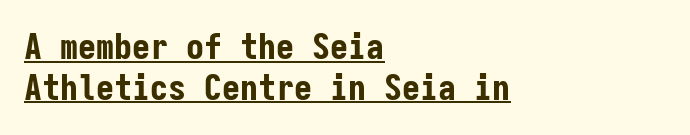
The image shows 36 px bold, condensed sans-serif type, upright, monospaced; set left-aligned, tight line spacing (1.13x), normal letter spacing, underlined; low stroke contrast and a medium x-height.
